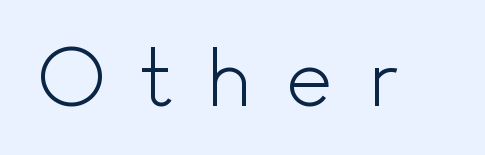
{"serif": "no", "italic": "no", "bold": "no", "weight": "light", "width": "normal", "x_height": "small", "monospaced": "no", "underline": "no", "letter_spacing": "wide", "letter_spacing_em": 0.42, "glyph_px": 80}
